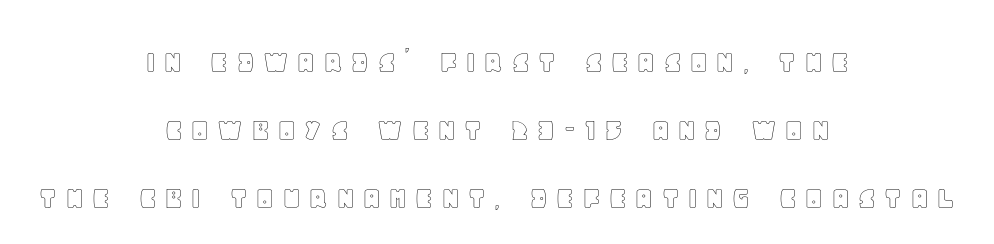
{"italic": "no", "width": "normal", "x_height": "large", "monospaced": "no", "underline": "no", "align": "center", "line_spacing": "loose", "line_spacing_ratio": 2.0, "letter_spacing": "wide", "letter_spacing_em": 0.2, "glyph_px": 34}
